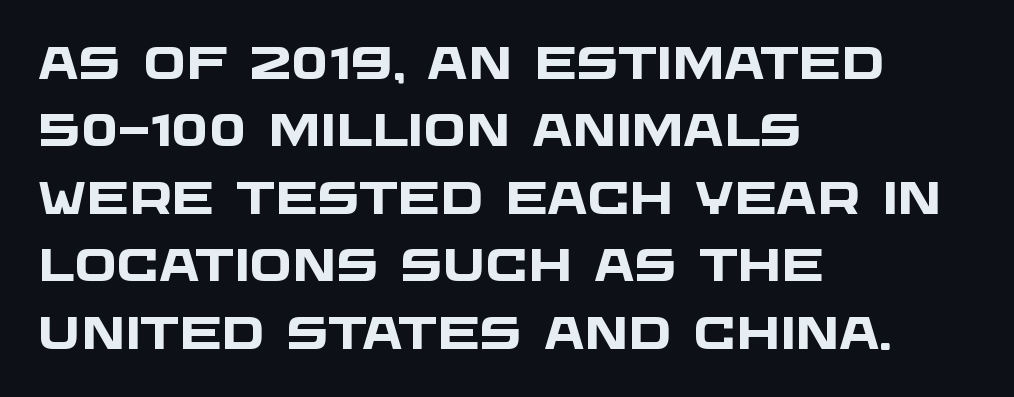
Caption: bold face, heavy strokes. The letterforms sit shoulder to shoulder at normal distance. Check the space under the baseline: it is left empty. Left-aligned paragraph, ragged on the right. Character widths vary here, with narrow letters taking less room than wide ones. The characters display no serif detailing; their extremities are plain.
